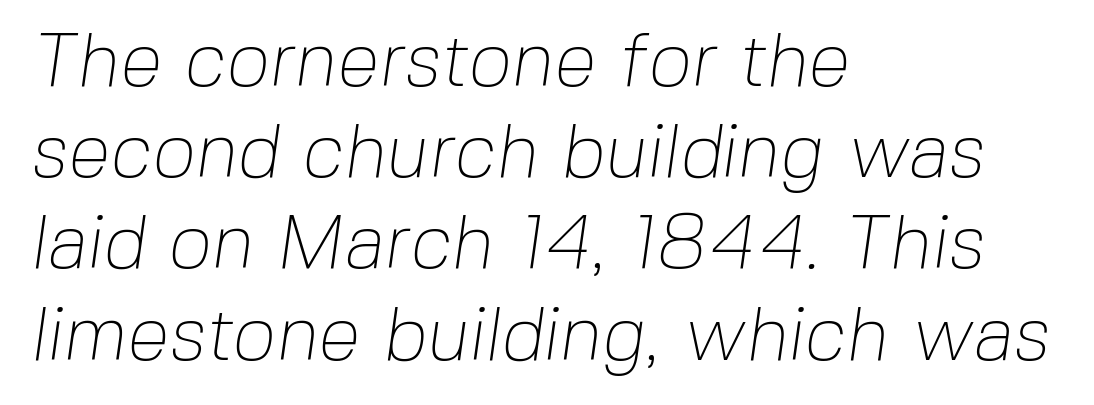
{"serif": "no", "bold": "no", "weight": "thin", "width": "normal", "stroke_contrast": "low", "x_height": "medium", "monospaced": "no", "underline": "no", "align": "left", "line_spacing_ratio": 1.2, "letter_spacing": "normal", "letter_spacing_em": 0.0, "glyph_px": 76}
